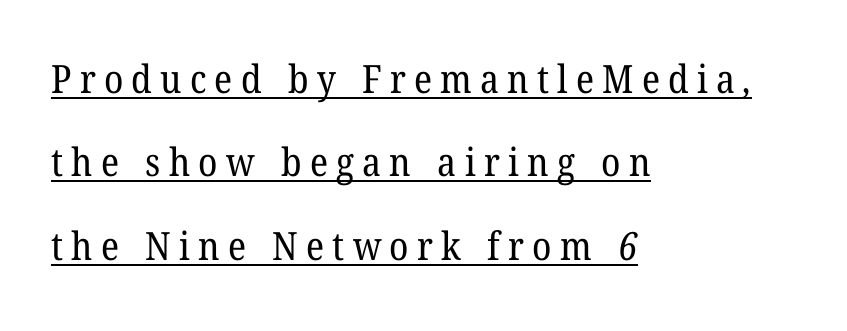
{"serif": "yes", "bold": "no", "weight": "regular", "width": "normal", "stroke_contrast": "low", "x_height": "medium", "monospaced": "no", "underline": "yes", "align": "left", "line_spacing": "loose", "line_spacing_ratio": 2.14, "letter_spacing": "wide", "letter_spacing_em": 0.21, "glyph_px": 39}
